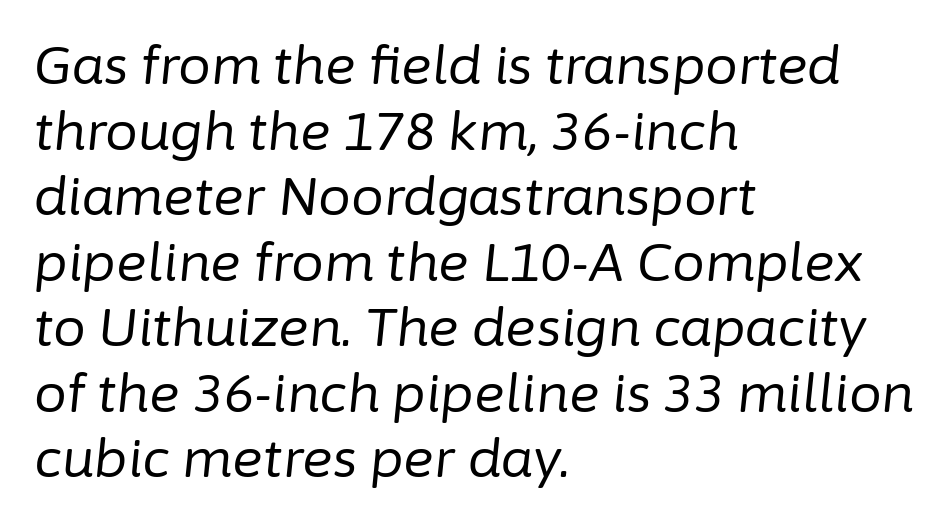
Spacing verdict: proportional, widths tailored to each character. Here the glyphs are tracked normally, forming tight word shapes. In terms of leading, this rendering sits right in the middle. The axis of the letterforms is tilted away from vertical. Words float on clear page, feet unadorned. The typeface has the unassuming heft of standard copy or less.
